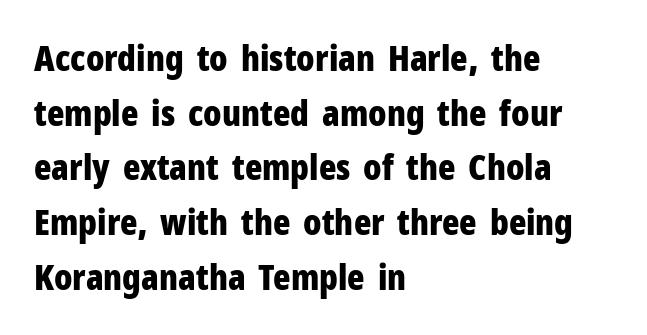
{"serif": "no", "italic": "no", "bold": "yes", "weight": "bold", "width": "condensed", "stroke_contrast": "low", "x_height": "medium", "monospaced": "no", "underline": "no", "align": "left", "line_spacing": "normal", "line_spacing_ratio": 1.52, "letter_spacing": "normal", "letter_spacing_em": 0.0, "glyph_px": 36}
